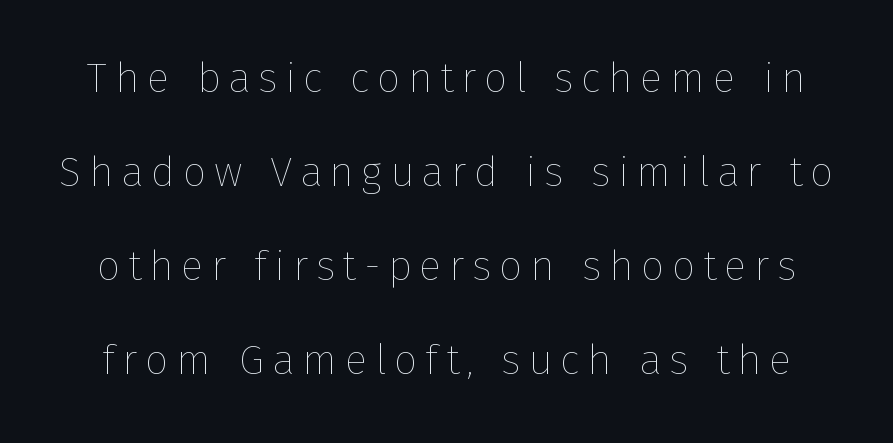
The passage shown is not bold in any degree. Do the letters lean? They stand straight. Quick note: interline space is abundant. This sample has the flowing, uneven cadence of proportional lettering.
